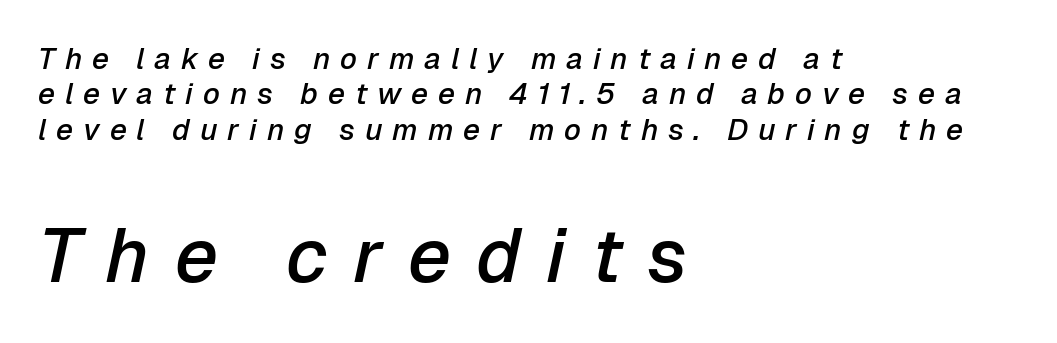
Q: Is the text bold? A: Semi-bold.
Q: Is the text italic (slanted)? A: Yes, it leans right by about 12 degrees.
Q: Is the text underlined? A: No.
Q: How is the paragraph aligned? A: Left-aligned.
Q: Is the spacing between letters normal or unusually wide? A: Unusually wide.
Q: Which block of text is set in a larger size, the first (top) or the second (bottom)? A: The second (bottom) one.
Q: Width (condensed, normal, or wide)? A: Normal.
Q: Stroke contrast? A: Low.
Q: x-height? A: Medium.
Q: Monospaced? A: No.
